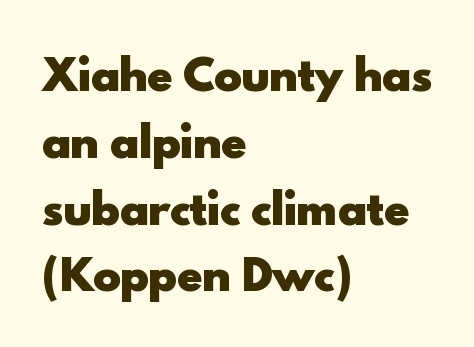
The image shows 42 px heavy sans-serif type, upright; set left-aligned, normal line spacing (1.59x), normal letter spacing, not underlined; a small x-height.
